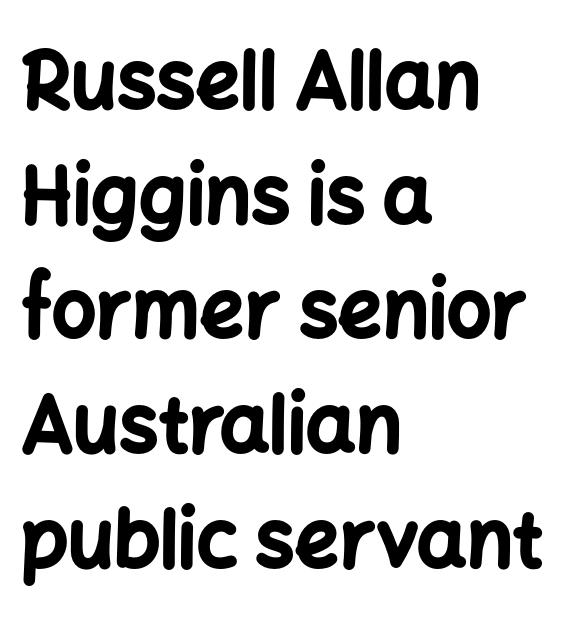
Bare-footed words on every line. Proportional: the letters do not fall into vertical columns. As a designer I'd log this as weight 700, bold. The rows are spaced the way most documents space them. These lines keep a tight, regular rhythm from letter to letter.
